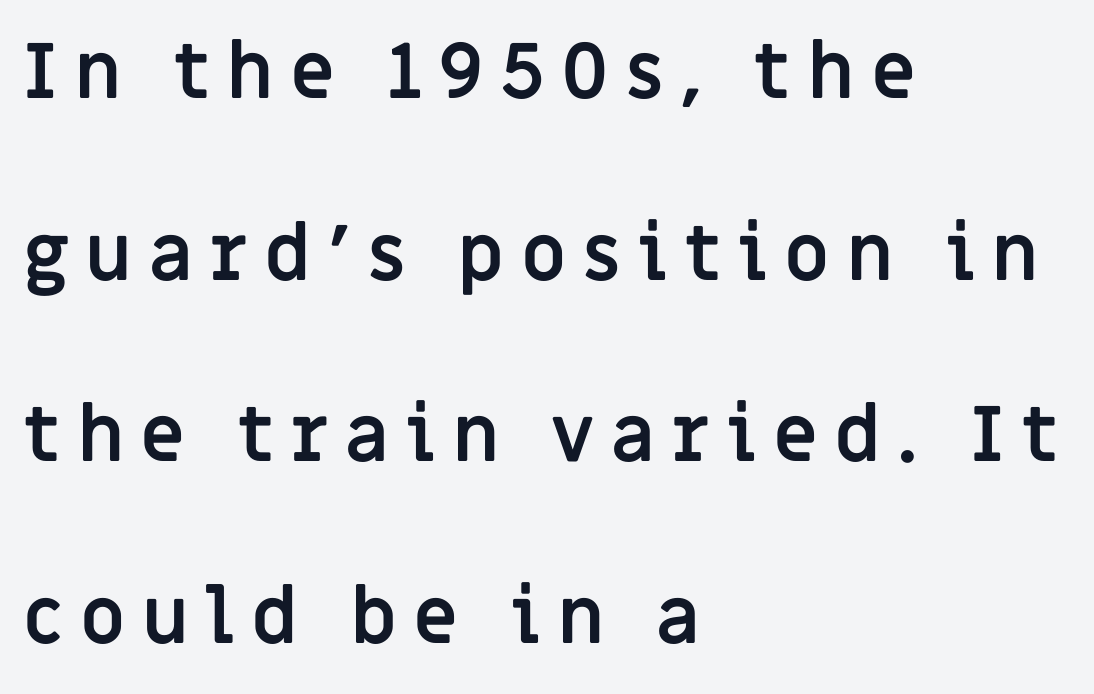
Q: Is the text bold? A: Yes.
Q: Is the text italic (slanted)? A: No, it is upright.
Q: Is the typeface a serif or a sans-serif typeface? A: Sans-serif.
Q: Is the text underlined? A: No.
Q: How is the paragraph aligned? A: Left-aligned.
Q: Is the spacing between letters normal or unusually wide? A: Unusually wide.
Q: Is the spacing between lines tight, normal or loose? A: Loose.
Q: Width (condensed, normal, or wide)? A: Normal.
Q: Stroke contrast? A: Low.
Q: x-height? A: Large.
Q: Monospaced? A: No.
